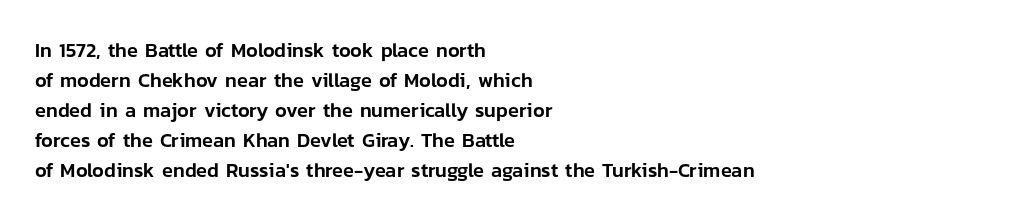
The passage shown has conventional tracking throughout. Is there much room between lines? A standard amount, neither cramped nor airy. This is the regular roman posture of the typeface. Plain, unruled lines of type. Typeset ragged right — the left edge is the straight one.
